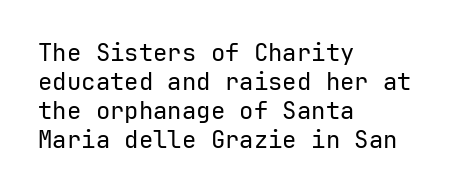
{"italic": "no", "bold": "no", "underline": "no", "align": "left", "line_spacing_ratio": 1.21, "letter_spacing": "normal", "letter_spacing_em": 0.0, "glyph_px": 24}
